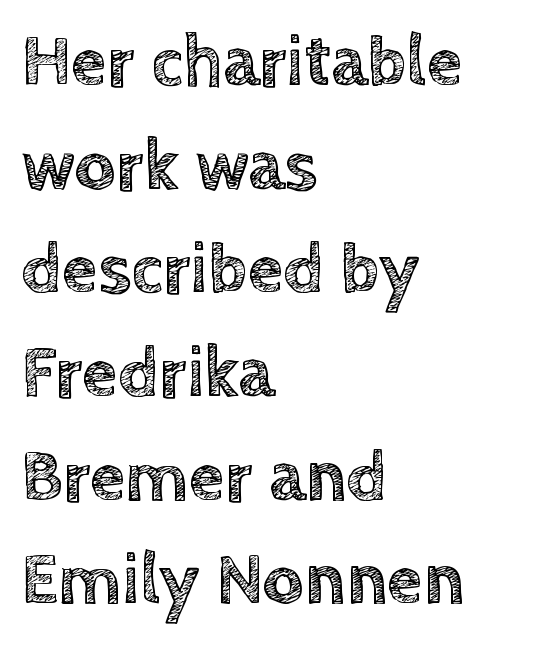
Q: Is the text italic (slanted)? A: No, it is upright.
Q: Is the text underlined? A: No.
Q: How is the paragraph aligned? A: Left-aligned.
Q: Is the spacing between letters normal or unusually wide? A: Normal.
Q: Is the spacing between lines tight, normal or loose? A: Normal.
Q: Width (condensed, normal, or wide)? A: Normal.
Q: x-height? A: Large.
Q: Monospaced? A: No.
